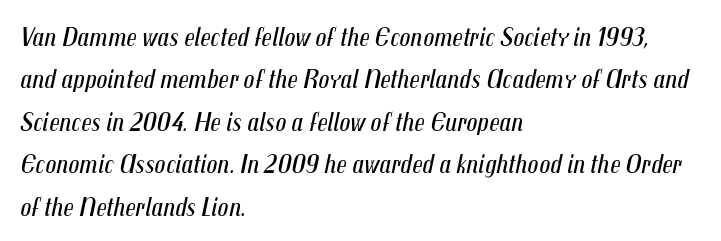
The image shows 27 px text type, italic (leaning right); set left-aligned, normal line spacing (1.57x), normal letter spacing, not underlined.
